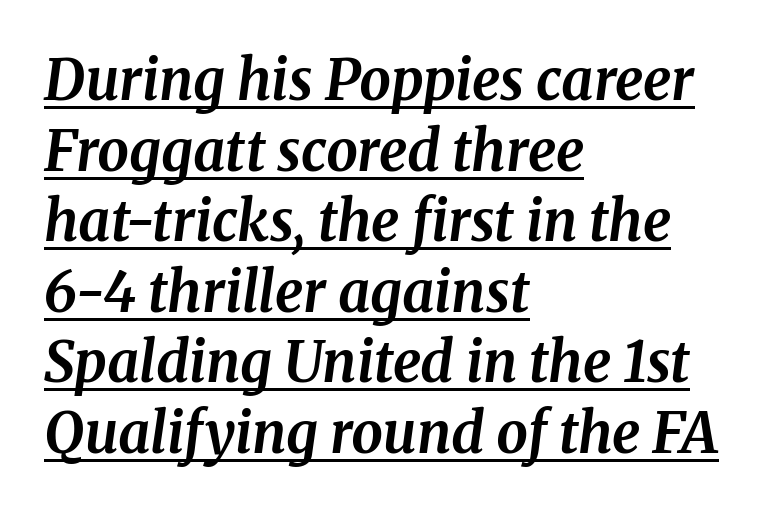
Q: Is the text bold? A: Yes.
Q: Is the text italic (slanted)? A: Yes, it leans right by about 8 degrees.
Q: Is the typeface a serif or a sans-serif typeface? A: Serif.
Q: Is the text underlined? A: Yes.
Q: How is the paragraph aligned? A: Left-aligned.
Q: Is the spacing between letters normal or unusually wide? A: Normal.
Q: Is the spacing between lines tight, normal or loose? A: Normal.
Q: Width (condensed, normal, or wide)? A: Normal.
Q: Stroke contrast? A: Medium.
Q: x-height? A: Medium.
Q: Monospaced? A: No.
